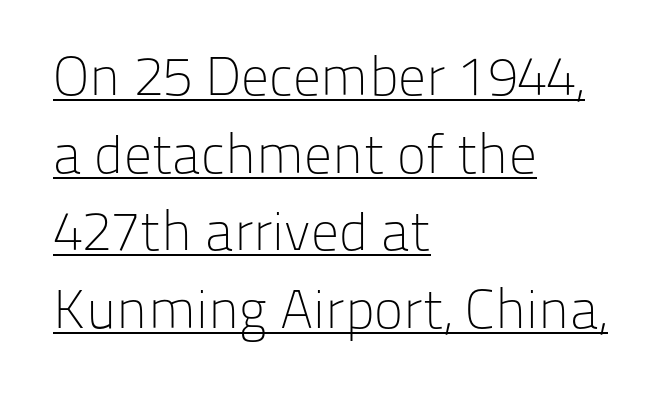
{"serif": "no", "italic": "no", "bold": "no", "weight": "light", "width": "normal", "stroke_contrast": "low", "x_height": "medium", "monospaced": "no", "underline": "yes", "align": "left", "line_spacing": "normal", "line_spacing_ratio": 1.41, "letter_spacing": "normal", "letter_spacing_em": 0.0, "glyph_px": 55}
